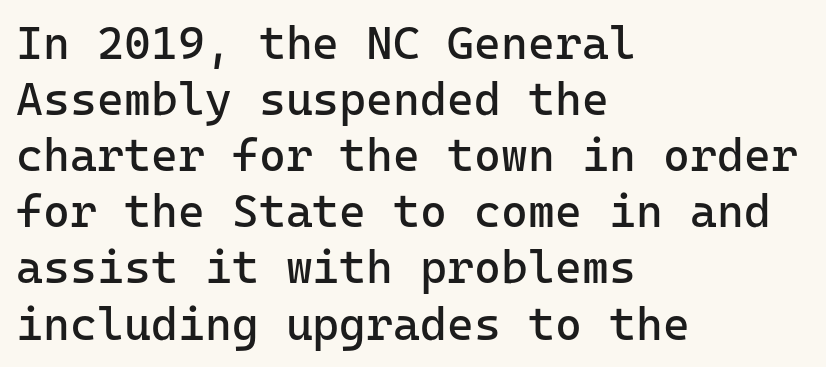
{"serif": "no", "italic": "no", "bold": "no", "weight": "regular", "width": "normal", "stroke_contrast": "low", "x_height": "medium", "underline": "no", "align": "left", "line_spacing_ratio": 1.22, "letter_spacing": "normal", "letter_spacing_em": 0.0, "glyph_px": 46}
